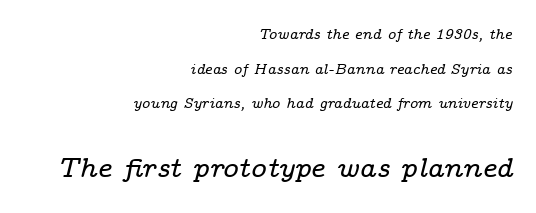
The image shows 27 px text type, italic (leaning right); set right-aligned, loose line spacing (2.47x), normal letter spacing, not underlined; the second (bottom) block is 1.93x larger.
